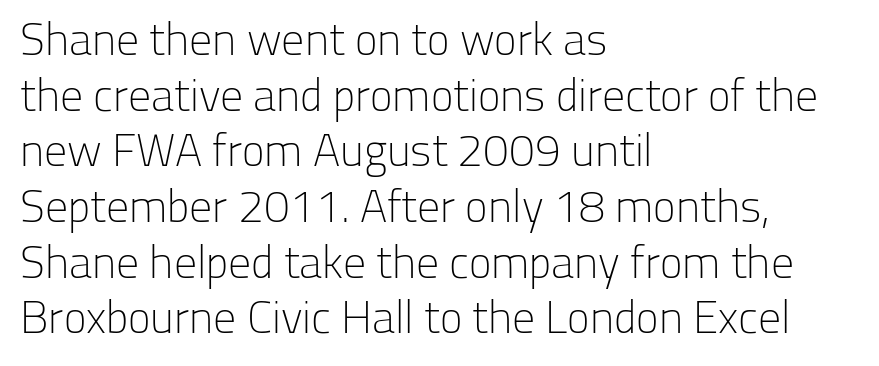
The image shows 46 px light sans-serif type, upright; set left-aligned, line spacing 1.21x, normal letter spacing, not underlined; low stroke contrast and a medium x-height.
